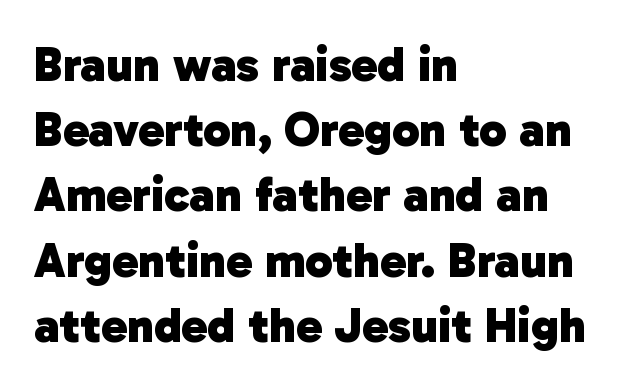
{"serif": "no", "bold": "yes", "weight": "heavy", "width": "normal", "stroke_contrast": "low", "x_height": "medium", "monospaced": "no", "underline": "no", "align": "left", "line_spacing": "normal", "line_spacing_ratio": 1.33, "letter_spacing": "normal", "letter_spacing_em": 0.0, "glyph_px": 49}
